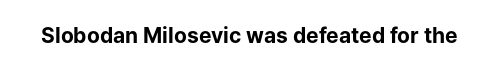
{"italic": "no", "bold": "yes", "underline": "no", "letter_spacing": "normal", "letter_spacing_em": 0.0, "glyph_px": 21}
